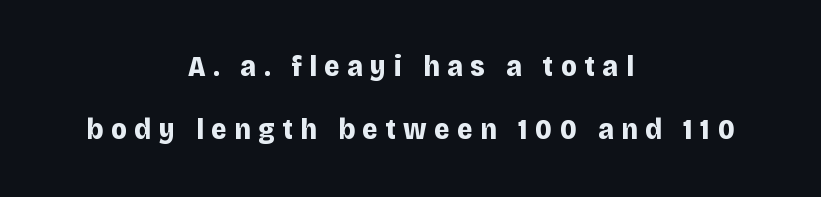
{"serif": "no", "italic": "no", "bold": "yes", "weight": "bold", "width": "normal", "stroke_contrast": "low", "x_height": "large", "monospaced": "no", "underline": "no", "align": "center", "line_spacing": "loose", "line_spacing_ratio": 2.11, "letter_spacing": "wide", "letter_spacing_em": 0.25, "glyph_px": 30}
